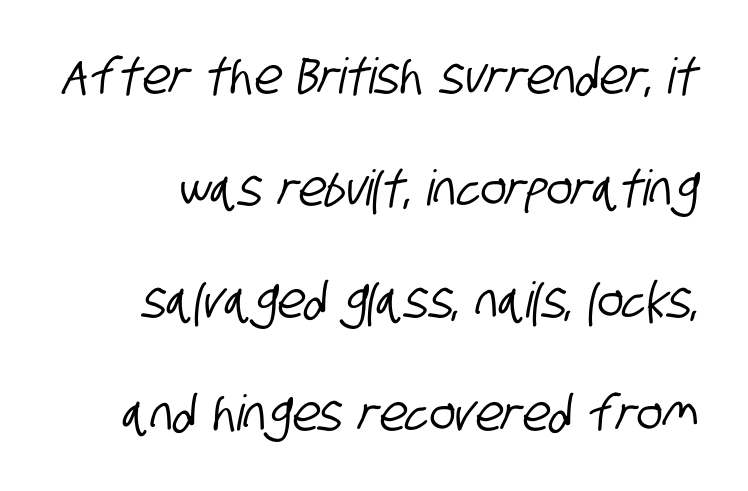
The image shows 49 px condensed sans-serif type; set loose line spacing (2.29x), normal letter spacing, not underlined; low stroke contrast and a large x-height.
